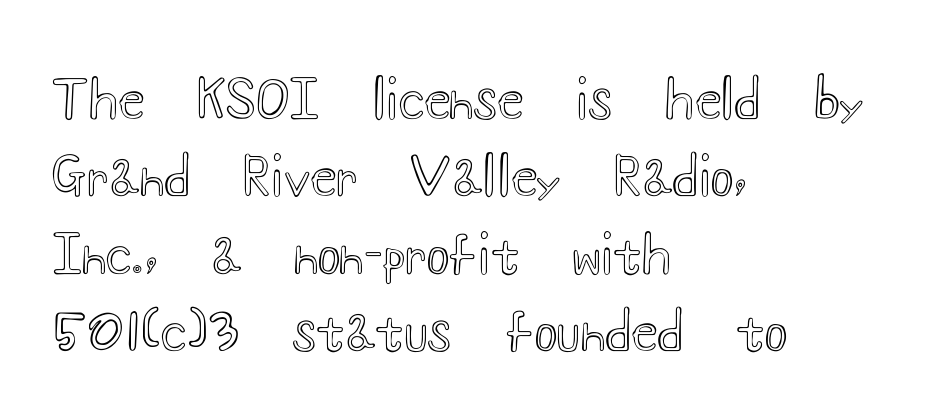
Q: Is the text italic (slanted)? A: No, it is upright.
Q: Is the text underlined? A: No.
Q: How is the paragraph aligned? A: Left-aligned.
Q: Is the spacing between letters normal or unusually wide? A: Normal.
Q: Is the spacing between lines tight, normal or loose? A: Normal.
Q: Width (condensed, normal, or wide)? A: Wide.
Q: x-height? A: Small.
Q: Monospaced? A: No.
